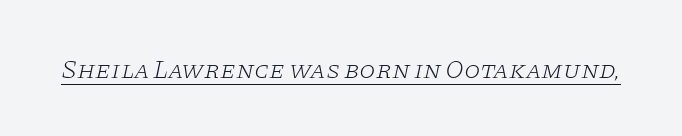
{"italic": "yes", "lean": "right", "slant_degrees": 11, "bold": "no", "underline": "yes", "letter_spacing": "normal", "letter_spacing_em": 0.0, "glyph_px": 26}
